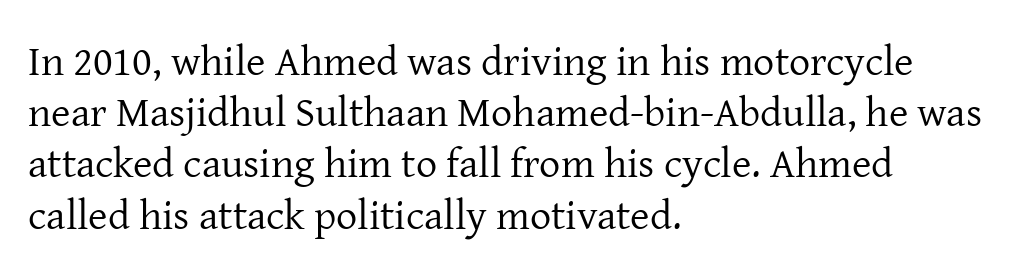
The image shows 42 px regular-weight serif type, upright; set left-aligned, line spacing 1.22x, normal letter spacing, not underlined; low stroke contrast and a medium x-height.
